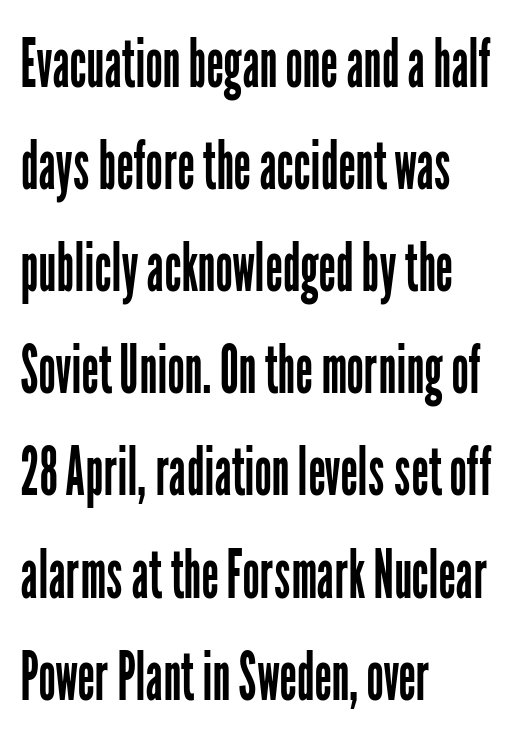
Words float on clear page, feet unadorned. The compositor pushed each line to the left boundary. Leading matches the norm, producing a regular column. The letters advance in unequal steps, a hallmark of proportional type. The glyphs in this specimen are sans serif.
